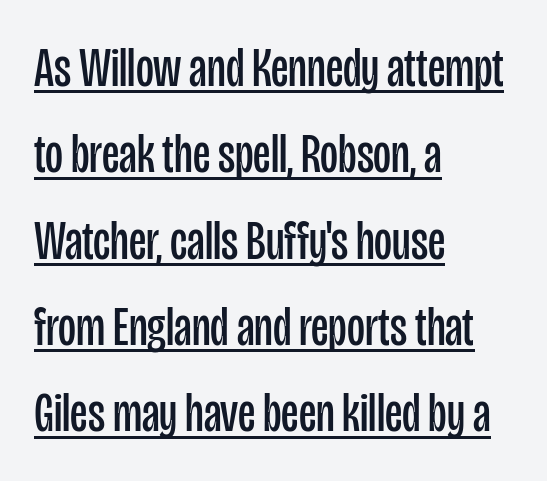
Reading down the block, your eye returns to a fixed left position each line. There is no visible air inserted between adjacent glyphs. Do the characters align in a grid? No, the font is proportional. A continuous stroke trails under the words, as in a hyperlink.
